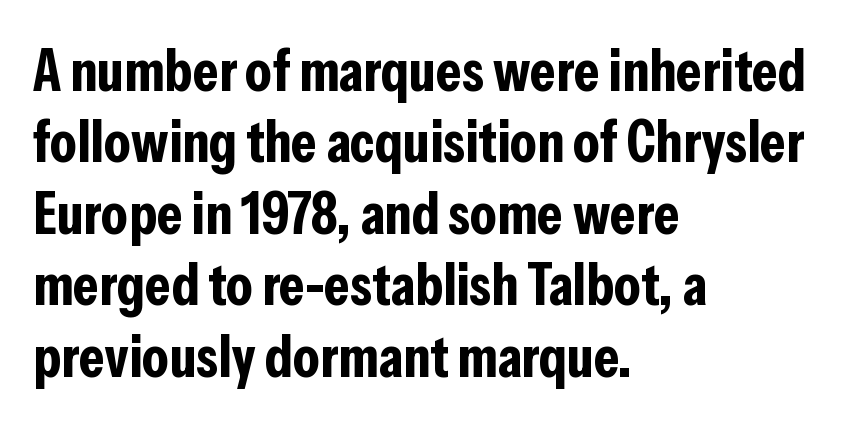
{"serif": "no", "italic": "no", "bold": "yes", "weight": "bold", "width": "condensed", "stroke_contrast": "low", "x_height": "medium", "monospaced": "no", "underline": "no", "align": "left", "line_spacing_ratio": 1.21, "letter_spacing": "normal", "letter_spacing_em": 0.0, "glyph_px": 59}
